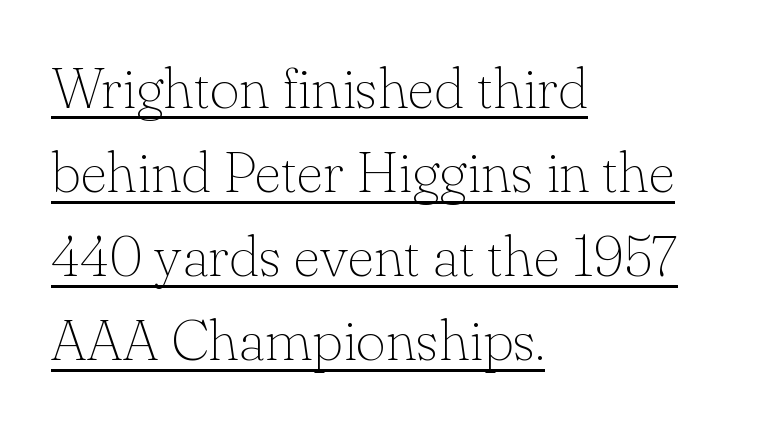
The image shows 58 px thin serif type, upright; set left-aligned, normal line spacing (1.45x), normal letter spacing, underlined; low stroke contrast and a small x-height.
